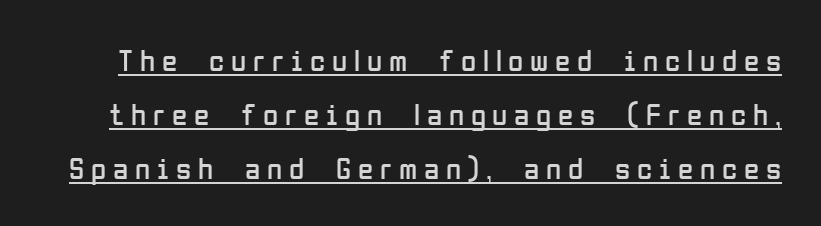
{"serif": "no", "italic": "no", "bold": "no", "weight": "regular", "width": "condensed", "stroke_contrast": "low", "x_height": "medium", "monospaced": "no", "underline": "yes", "line_spacing_ratio": 1.74, "letter_spacing": "wide", "letter_spacing_em": 0.22, "glyph_px": 31}
